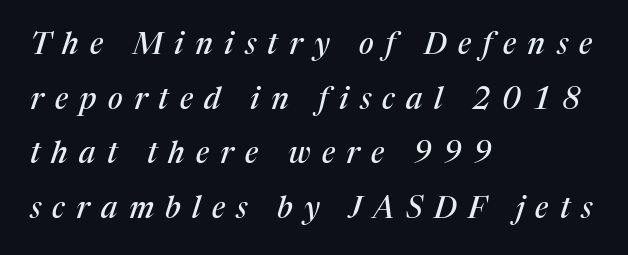
The image shows 30 px serif type, italic (leaning right); set left-aligned, line spacing 1.82x, unusually wide letter spacing (+0.38 em), not underlined; medium stroke contrast and a medium x-height.
